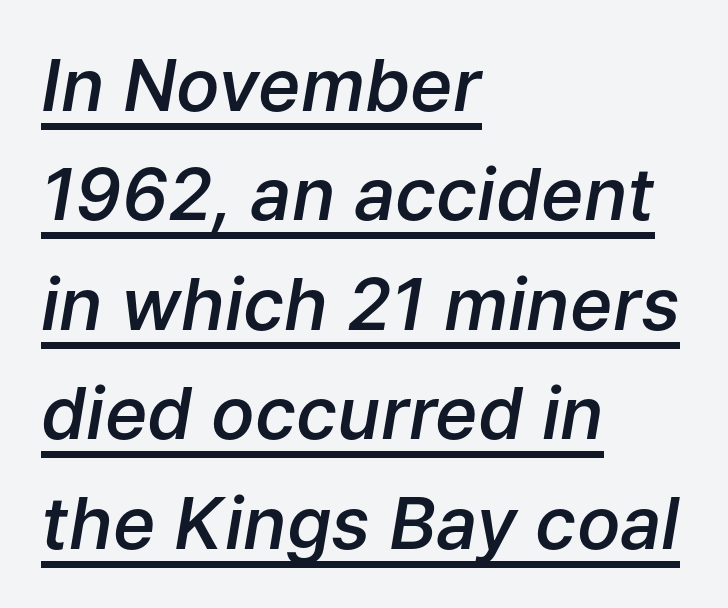
The rendering applies a slant to the glyphs. Typographic density is moderately raised because the face is semibold. The letters advance in unequal steps, a hallmark of proportional type. Default kerning and tracking; the words read as compact shapes.
